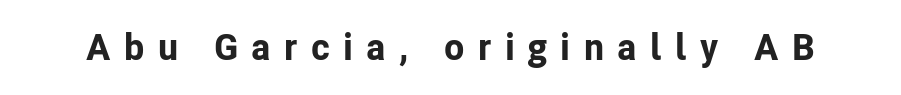
Q: Is the text bold? A: Yes.
Q: Is the text italic (slanted)? A: No, it is upright.
Q: Is the typeface a serif or a sans-serif typeface? A: Sans-serif.
Q: Is the text underlined? A: No.
Q: Is the spacing between letters normal or unusually wide? A: Unusually wide.
Q: Width (condensed, normal, or wide)? A: Normal.
Q: Stroke contrast? A: Low.
Q: x-height? A: Medium.
Q: Monospaced? A: No.
